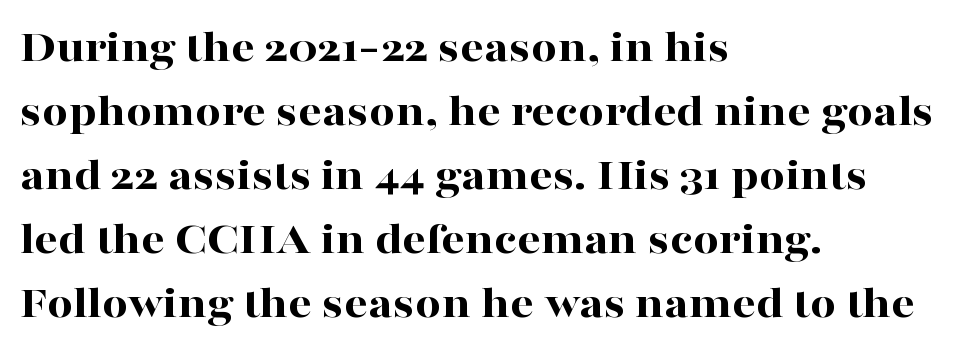
Q: Is the text bold? A: Yes.
Q: Is the text italic (slanted)? A: No, it is upright.
Q: Is the typeface a serif or a sans-serif typeface? A: Serif.
Q: Is the text underlined? A: No.
Q: How is the paragraph aligned? A: Left-aligned.
Q: Is the spacing between letters normal or unusually wide? A: Normal.
Q: Is the spacing between lines tight, normal or loose? A: Normal.
Q: Width (condensed, normal, or wide)? A: Wide.
Q: Stroke contrast? A: High.
Q: x-height? A: Medium.
Q: Monospaced? A: No.
